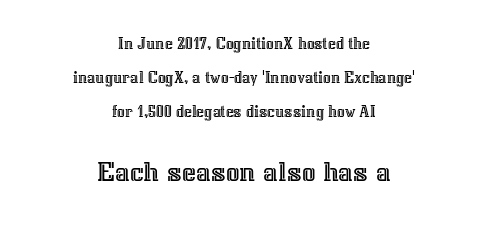
{"italic": "no", "width": "normal", "x_height": "medium", "monospaced": "no", "underline": "no", "align": "center", "line_spacing": "loose", "line_spacing_ratio": 2.0, "letter_spacing": "normal", "letter_spacing_em": 0.0, "larger_block": "second", "size_ratio": 1.76, "glyph_px": 30}
